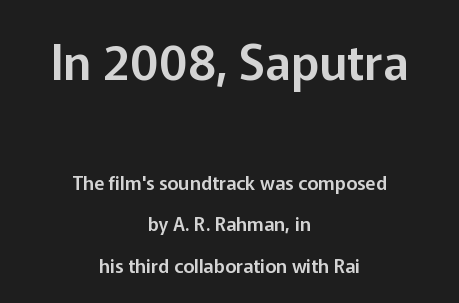
The image shows 48 px sans-serif type, upright; set centered, loose line spacing (2.18x), normal letter spacing, not underlined; the first (top) block is 2.53x larger; low stroke contrast and a medium x-height.
